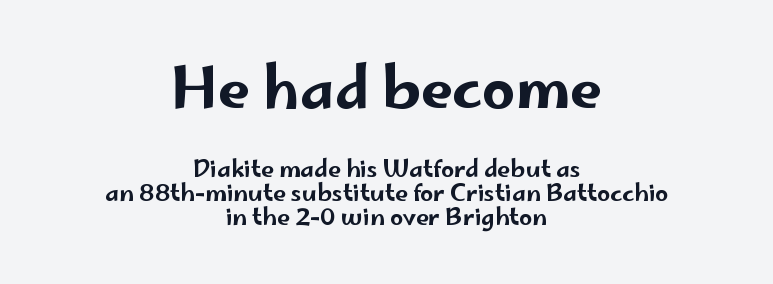
Typeset on center — no edge is straight. Reading down the column, the eye jumps only a short way to each next line. The first block has been scaled up relative to the second. Decoration check: the copy has no underline. The characters display no serif detailing; their extremities are plain.
